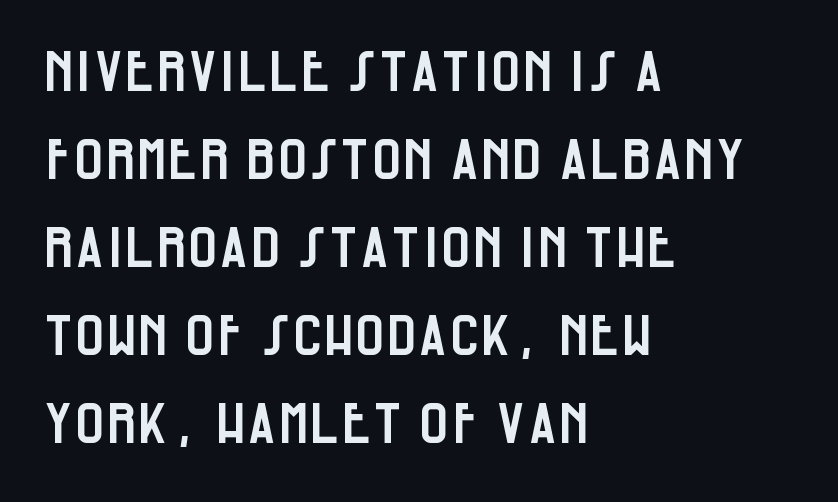
The image shows 56 px condensed sans-serif type, upright; set left-aligned, normal line spacing (1.57x), normal letter spacing, not underlined; low stroke contrast and a large x-height.
